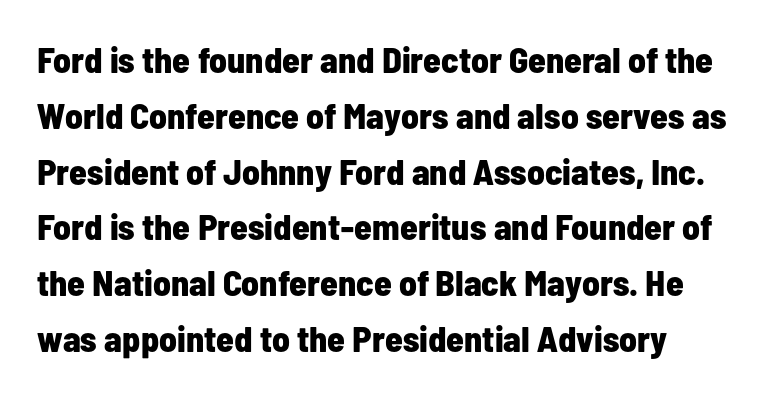
{"serif": "no", "italic": "no", "bold": "yes", "weight": "bold", "width": "condensed", "stroke_contrast": "low", "x_height": "medium", "monospaced": "no", "underline": "no", "line_spacing": "normal", "line_spacing_ratio": 1.55, "letter_spacing": "normal", "letter_spacing_em": 0.0, "glyph_px": 36}
